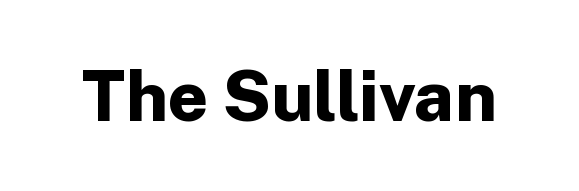
What kind of face is this? One without serifs — a sans. Standard letterfit; no display-style spreading of the glyphs. Each letter keeps its own natural width here, so spacing adapts to shape. Upright lettering throughout. Letters rest on an invisible, unmarked baseline.
